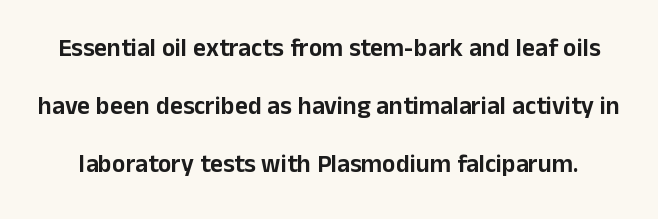
Q: Is the text italic (slanted)? A: No, it is upright.
Q: Is the text underlined? A: No.
Q: Is the spacing between letters normal or unusually wide? A: Normal.
Q: Is the spacing between lines tight, normal or loose? A: Loose.
